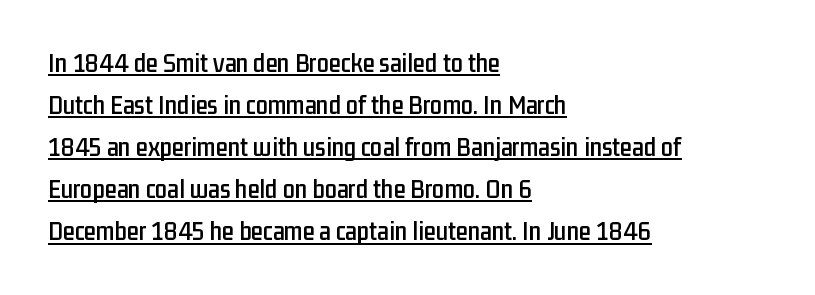
{"italic": "no", "underline": "yes", "align": "left", "line_spacing": "normal", "line_spacing_ratio": 1.56, "letter_spacing": "normal", "letter_spacing_em": 0.0, "glyph_px": 27}
